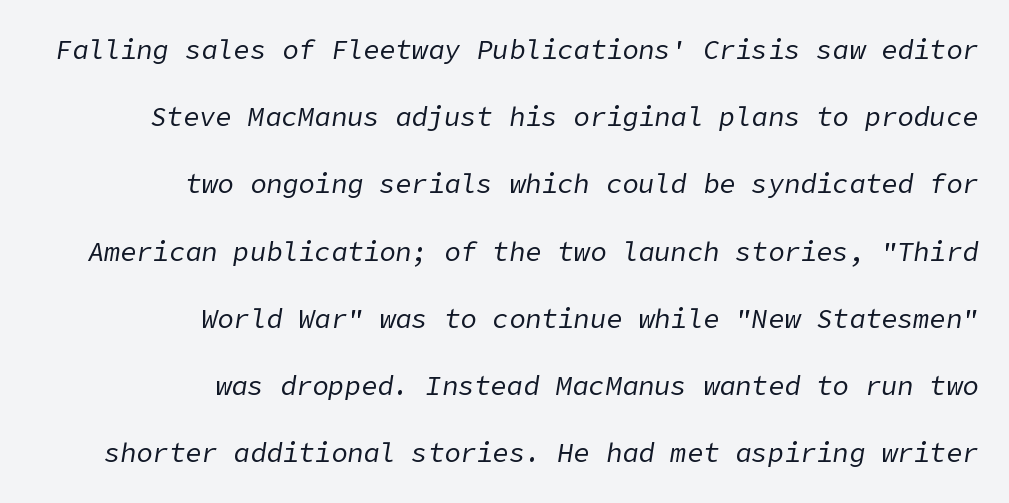
Q: Is the text bold? A: No.
Q: Is the text italic (slanted)? A: Yes, it leans right by about 9 degrees.
Q: Is the text underlined? A: No.
Q: How is the paragraph aligned? A: Right-aligned.
Q: Is the spacing between letters normal or unusually wide? A: Normal.
Q: Is the spacing between lines tight, normal or loose? A: Loose.
